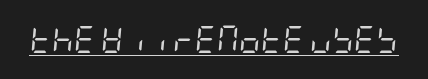
Observe the lean: these are italic letterforms. No heavy texture on the line: the type isn't bold. There is no visible air inserted between adjacent glyphs. Check the space under the baseline: a stroke is drawn there.
